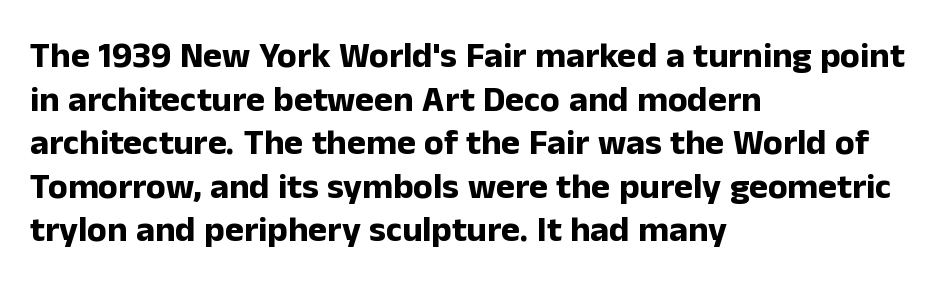
Which margin do the lines hug? The left one — the right edge is uneven. The typeface chosen for these lines omits serifs. Lines of text with bare space underneath. Typographic density is high because the face is bold. Ascenders rise straight up at ninety degrees. Tracking value appears to be zero — textbook default spacing.
